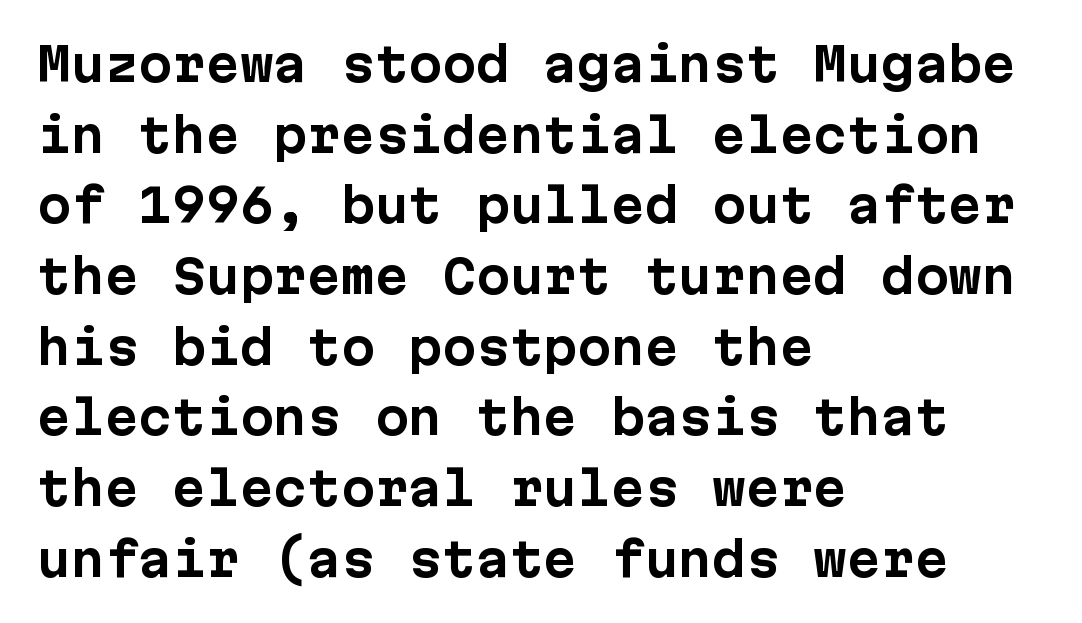
Q: Is the text bold? A: Yes.
Q: Is the text italic (slanted)? A: No, it is upright.
Q: Is the typeface a serif or a sans-serif typeface? A: Sans-serif.
Q: Is the text underlined? A: No.
Q: How is the paragraph aligned? A: Left-aligned.
Q: Is the spacing between letters normal or unusually wide? A: Normal.
Q: Is the spacing between lines tight, normal or loose? A: Normal.
Q: Width (condensed, normal, or wide)? A: Normal.
Q: Stroke contrast? A: Low.
Q: x-height? A: Medium.
Q: Monospaced? A: Yes.
